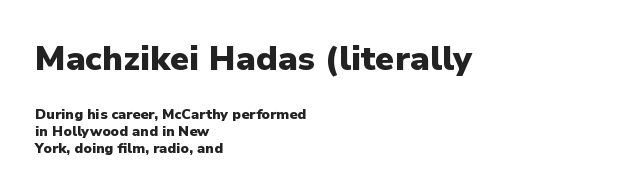
{"serif": "no", "italic": "no", "bold": "yes", "weight": "heavy", "width": "normal", "stroke_contrast": "low", "x_height": "medium", "monospaced": "no", "underline": "no", "align": "left", "line_spacing_ratio": 1.23, "letter_spacing": "normal", "letter_spacing_em": 0.0, "larger_block": "first", "size_ratio": 2.43, "glyph_px": 34}
